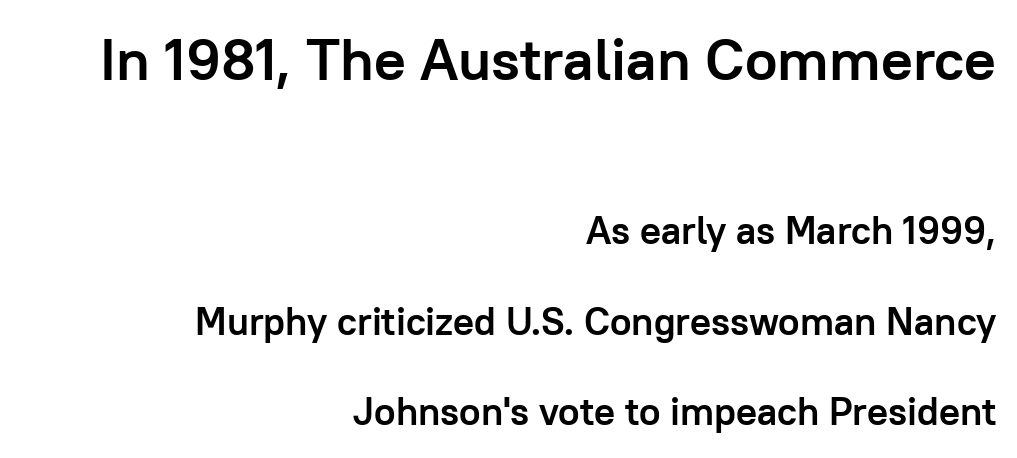
The image shows 59 px semibold sans-serif type, upright; set right-aligned, loose line spacing (2.32x), normal letter spacing, not underlined; the first (top) block is 1.51x larger; low stroke contrast and a medium x-height.
